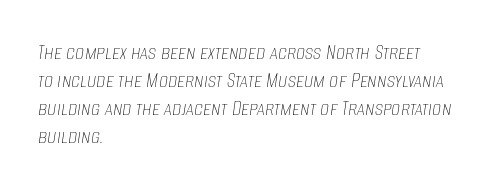
The image shows 23 px text type, italic (leaning right); set left-aligned, line spacing 1.22x, normal letter spacing, not underlined.
